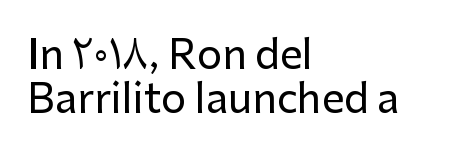
Q: Is the text italic (slanted)? A: No, it is upright.
Q: Is the typeface a serif or a sans-serif typeface? A: Sans-serif.
Q: Is the text underlined? A: No.
Q: How is the paragraph aligned? A: Left-aligned.
Q: Is the spacing between letters normal or unusually wide? A: Normal.
Q: Is the spacing between lines tight, normal or loose? A: Tight.
Q: Width (condensed, normal, or wide)? A: Normal.
Q: Stroke contrast? A: Low.
Q: x-height? A: Medium.
Q: Monospaced? A: No.
